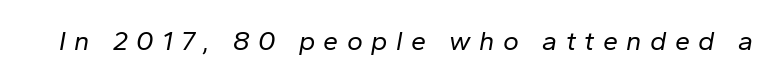
The image shows 27 px text type, italic (leaning right); set unusually wide letter spacing (+0.31 em), not underlined.
